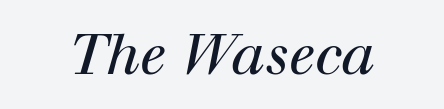
Q: Is the text bold? A: No.
Q: Is the text italic (slanted)? A: Yes, it leans right by about 12 degrees.
Q: Is the typeface a serif or a sans-serif typeface? A: Serif.
Q: Is the text underlined? A: No.
Q: Is the spacing between letters normal or unusually wide? A: Normal.
Q: Width (condensed, normal, or wide)? A: Normal.
Q: Stroke contrast? A: High.
Q: x-height? A: Medium.
Q: Monospaced? A: No.
